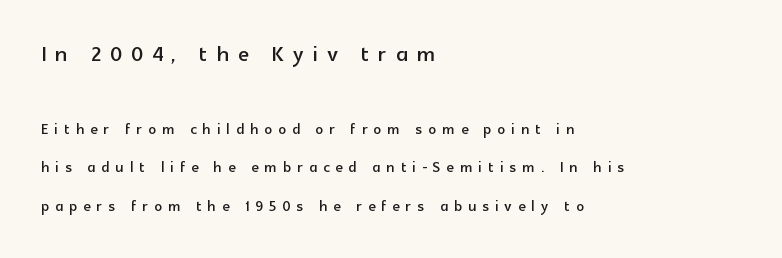
The image shows 28 px sans-serif type, upright; set left-aligned, loose line spacing (2.02x), unusually wide letter spacing (+0.32 em), not underlined; the first (top) block is 1.47x larger; a medium x-height.
